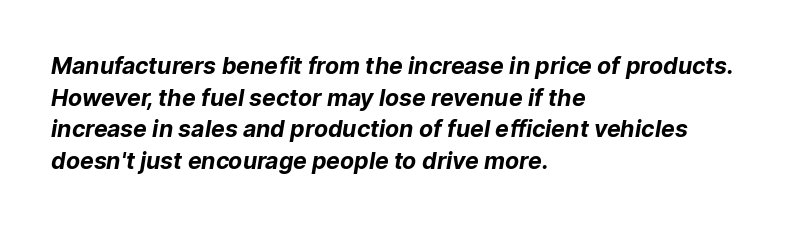
Q: Is the text bold? A: Yes.
Q: Is the text underlined? A: No.
Q: How is the paragraph aligned? A: Left-aligned.
Q: Is the spacing between letters normal or unusually wide? A: Normal.
Q: Is the spacing between lines tight, normal or loose? A: Normal.
